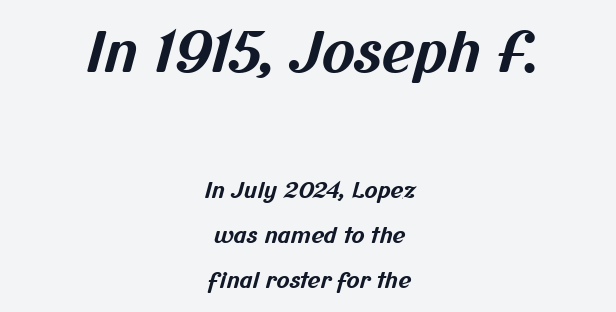
{"serif": "no", "bold": "yes", "weight": "bold", "width": "normal", "stroke_contrast": "medium", "x_height": "medium", "monospaced": "no", "underline": "no", "align": "center", "line_spacing": "loose", "line_spacing_ratio": 2.04, "letter_spacing": "normal", "letter_spacing_em": 0.0, "larger_block": "first", "size_ratio": 2.55, "glyph_px": 56}
